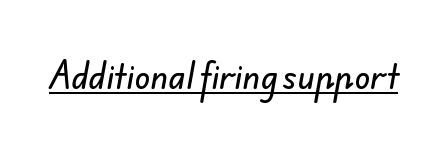
Q: Is the typeface a serif or a sans-serif typeface? A: Sans-serif.
Q: Is the text underlined? A: Yes.
Q: Is the spacing between letters normal or unusually wide? A: Normal.
Q: Width (condensed, normal, or wide)? A: Normal.
Q: Stroke contrast? A: Low.
Q: x-height? A: Small.
Q: Monospaced? A: No.
